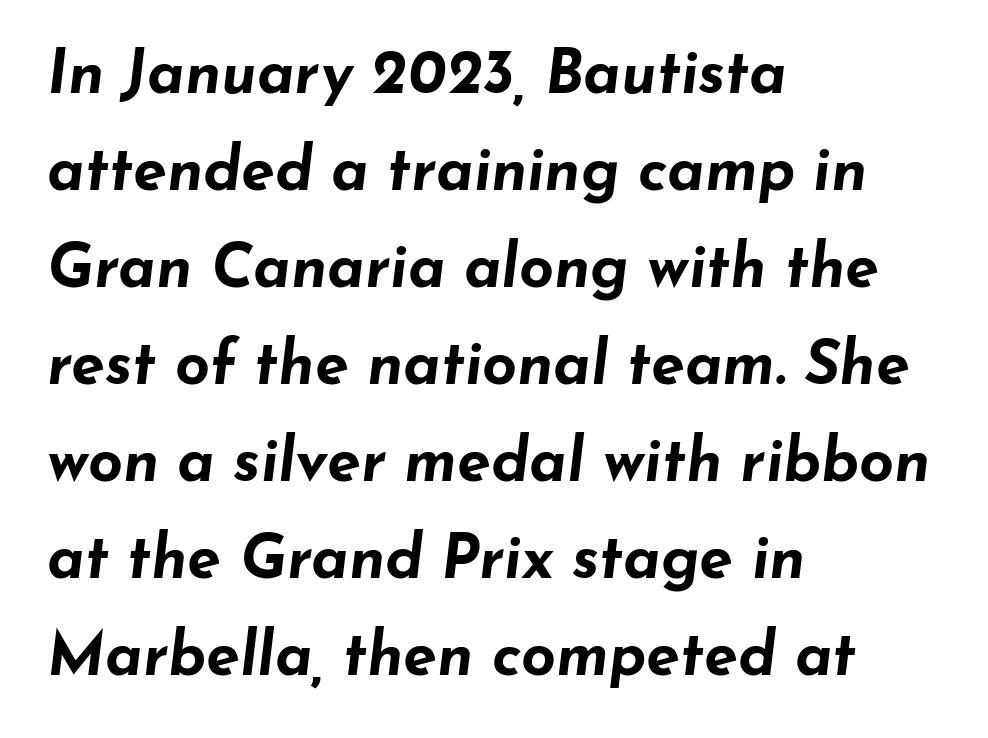
{"italic": "yes", "lean": "right", "slant_degrees": 7, "bold": "yes", "weight": "bold", "width": "wide", "stroke_contrast": "low", "x_height": "small", "monospaced": "no", "underline": "no", "align": "left", "line_spacing": "normal", "line_spacing_ratio": 1.59, "letter_spacing": "normal", "letter_spacing_em": 0.0, "glyph_px": 61}
